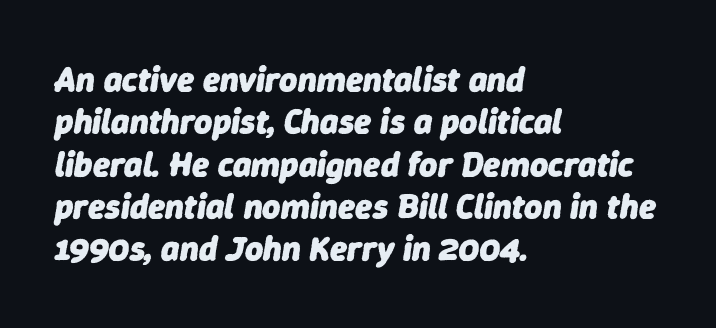
The image shows 35 px heavy type, italic (leaning right); set left-aligned, line spacing 1.21x, normal letter spacing, not underlined; low stroke contrast and a medium x-height.
